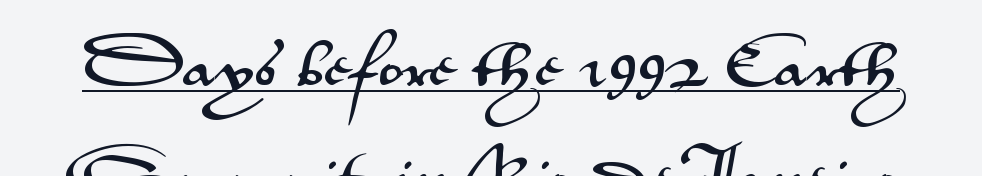
Q: Is the text italic (slanted)? A: Yes.
Q: Is the typeface a serif or a sans-serif typeface? A: Sans-serif.
Q: Is the text underlined? A: Yes.
Q: Is the spacing between letters normal or unusually wide? A: Normal.
Q: Is the spacing between lines tight, normal or loose? A: Loose.
Q: Width (condensed, normal, or wide)? A: Wide.
Q: Stroke contrast? A: Medium.
Q: x-height? A: Small.
Q: Monospaced? A: No.
